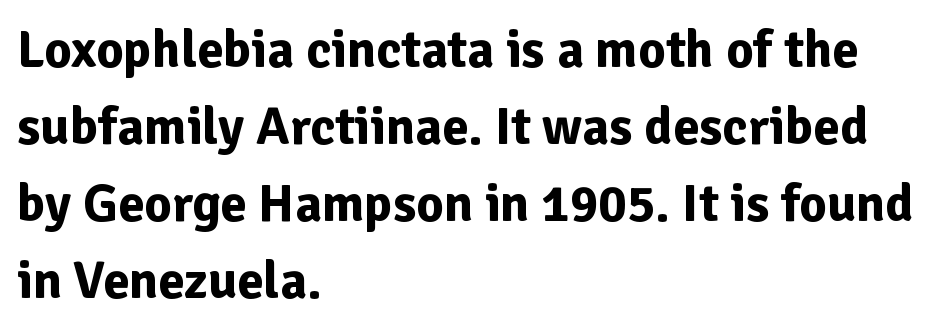
Q: Is the text bold? A: Yes.
Q: Is the text italic (slanted)? A: No, it is upright.
Q: Is the typeface a serif or a sans-serif typeface? A: Sans-serif.
Q: Is the text underlined? A: No.
Q: How is the paragraph aligned? A: Left-aligned.
Q: Is the spacing between letters normal or unusually wide? A: Normal.
Q: Is the spacing between lines tight, normal or loose? A: Normal.
Q: Width (condensed, normal, or wide)? A: Normal.
Q: Stroke contrast? A: Low.
Q: x-height? A: Medium.
Q: Monospaced? A: No.
